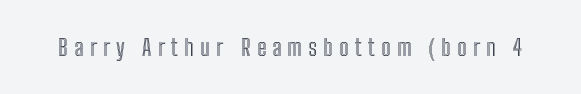
{"italic": "no", "underline": "no", "letter_spacing": "wide", "letter_spacing_em": 0.27, "glyph_px": 23}
